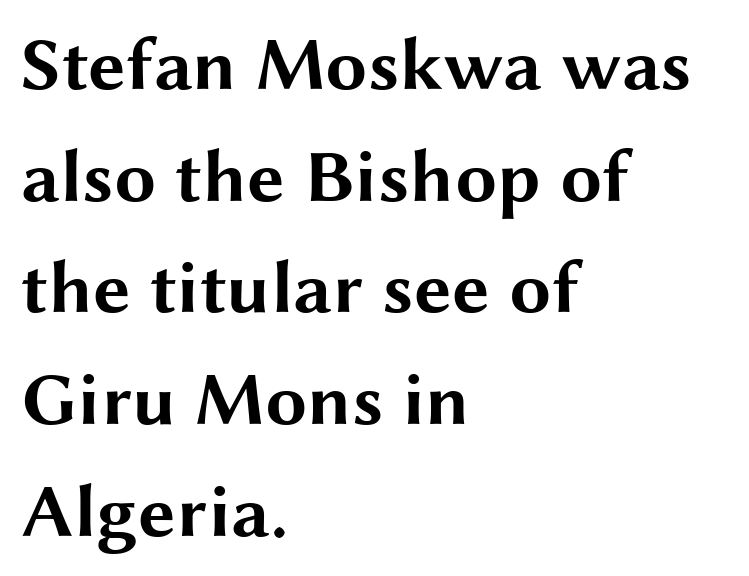
Plain, unruled lines of type. A typesetter would call this leading conventional body-copy spacing. Observe the ordinary spacing: letters are neighbours, not strangers. The characters look thick and weighty, a clear bold. The paragraph has a hard left edge and a soft right edge.
